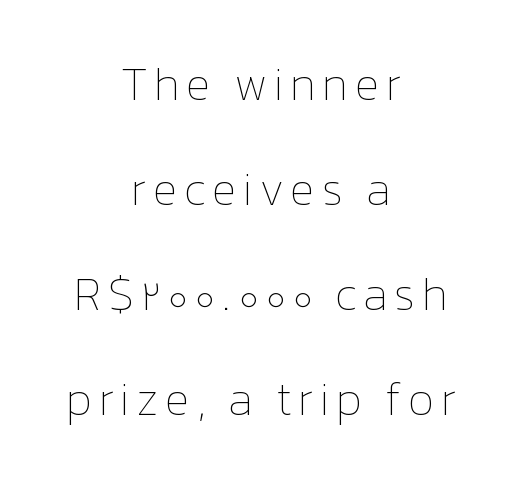
The passage shown is not underscored anywhere. The letterforms sit at book weight or below. The leading is generous, giving the passage an open texture. Layout note: lines centered.
